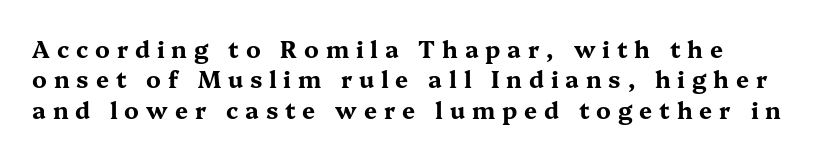
Q: Is the text bold? A: Yes.
Q: Is the text italic (slanted)? A: No, it is upright.
Q: Is the text underlined? A: No.
Q: Is the spacing between letters normal or unusually wide? A: Unusually wide.
Q: Is the spacing between lines tight, normal or loose? A: Normal.
